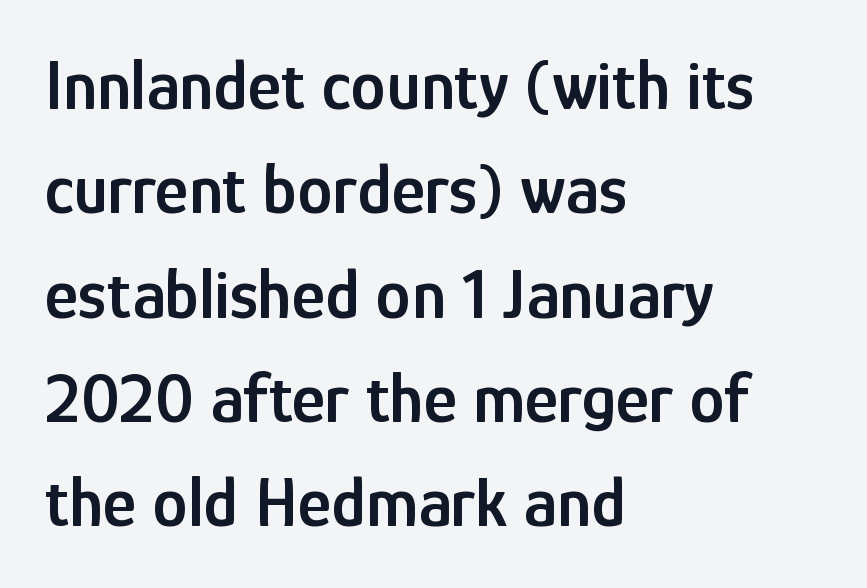
Clear beneath every line of the passage. Character widths vary here, with narrow letters taking less room than wide ones. The designer went with a sans here, leaving each stem footless. Compared with typical body copy, the letter spacing here is the same. The designer left line spacing at the default.
